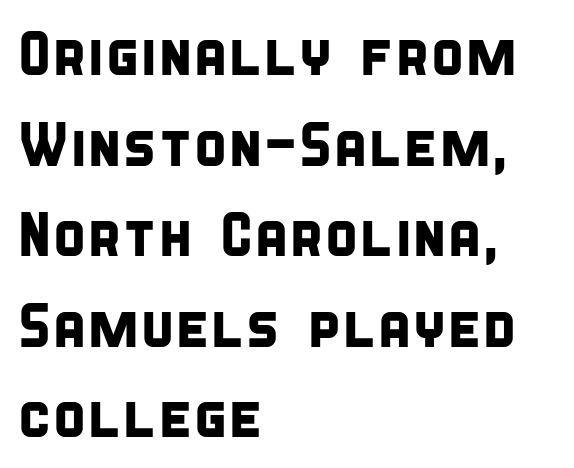
A classic flush-left, rag-right setting is used for this passage. This sample has the flowing, uneven cadence of proportional lettering. This rendering leaves character spacing at its baseline value. Rows of type keep a routine distance in the vertical direction.
